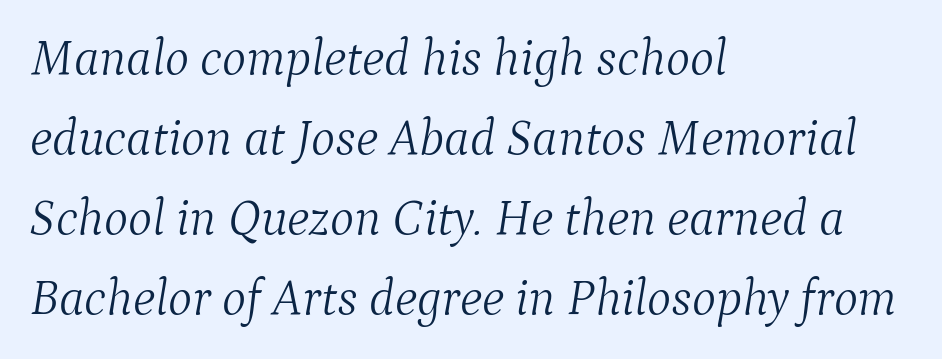
The image shows 51 px light serif type, italic (leaning right); set left-aligned, normal line spacing (1.57x), normal letter spacing, not underlined; medium stroke contrast and a medium x-height.
